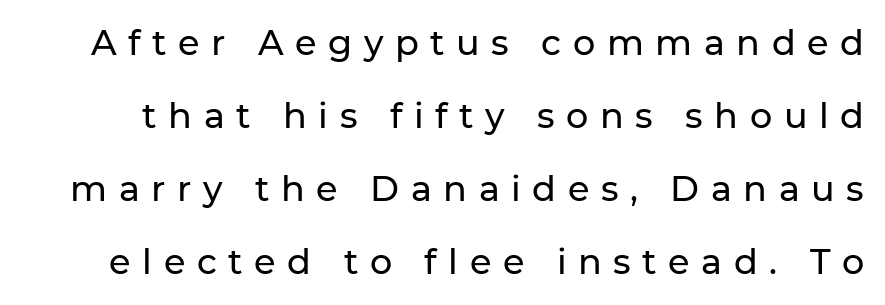
Notice the wide empty band between every row — that's loose leading. The passage shown has open, widely tracked lettering throughout. The space directly below the letters is spotless. Here the designer chose a conventional face with non-uniform glyph widths.
